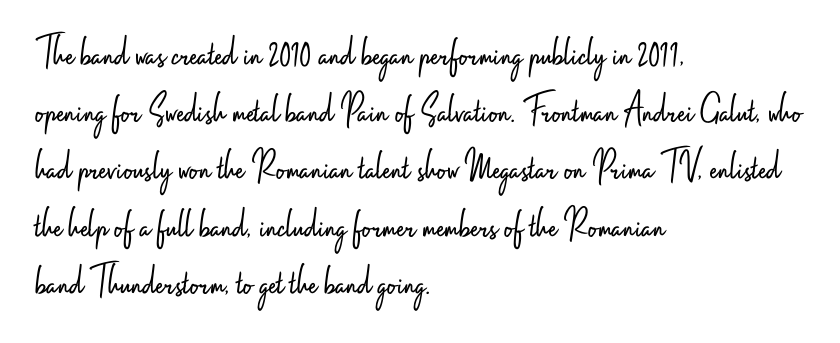
Q: Is the text bold? A: No.
Q: Is the text italic (slanted)? A: Yes.
Q: Is the typeface a serif or a sans-serif typeface? A: Sans-serif.
Q: Is the text underlined? A: No.
Q: How is the paragraph aligned? A: Left-aligned.
Q: Is the spacing between letters normal or unusually wide? A: Normal.
Q: Is the spacing between lines tight, normal or loose? A: Normal.
Q: Width (condensed, normal, or wide)? A: Condensed.
Q: Stroke contrast? A: Low.
Q: x-height? A: Small.
Q: Monospaced? A: No.
